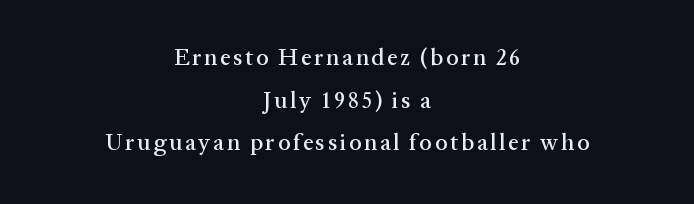
The image shows 23 px text type, upright; set centered, line spacing 1.85x, not underlined.
